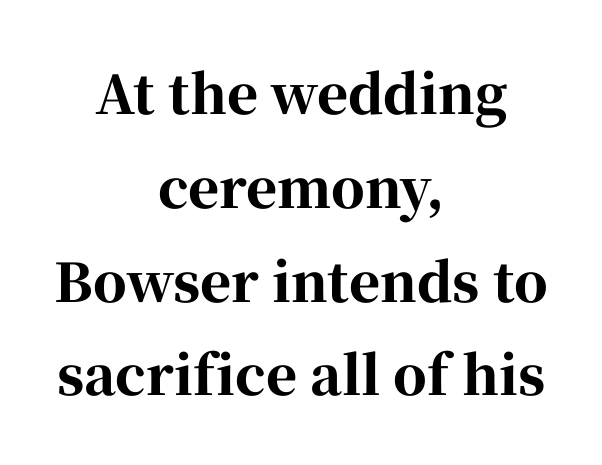
{"serif": "yes", "italic": "no", "bold": "yes", "weight": "bold", "width": "normal", "stroke_contrast": "high", "x_height": "medium", "monospaced": "no", "underline": "no", "align": "center", "line_spacing_ratio": 1.77, "letter_spacing": "normal", "letter_spacing_em": 0.0, "glyph_px": 53}
